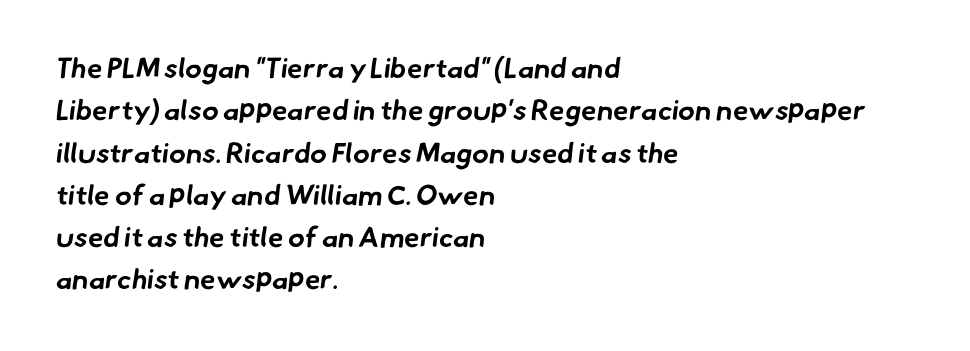
{"serif": "no", "bold": "yes", "weight": "bold", "width": "normal", "stroke_contrast": "low", "x_height": "small", "monospaced": "no", "underline": "no", "align": "left", "line_spacing": "normal", "line_spacing_ratio": 1.51, "letter_spacing": "normal", "letter_spacing_em": 0.0, "glyph_px": 28}
